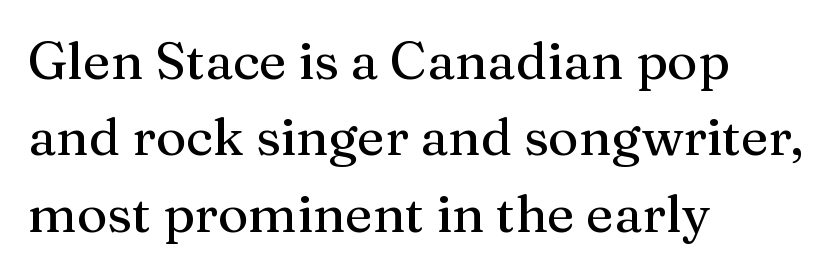
The leading is moderate, giving the passage an even texture. You could call the tracking neutral — neither tight nor loose. Character widths vary here, with narrow letters taking less room than wide ones. The space directly below the letters is spotless. Horizontal alignment here is leftward, the default for most running prose.
